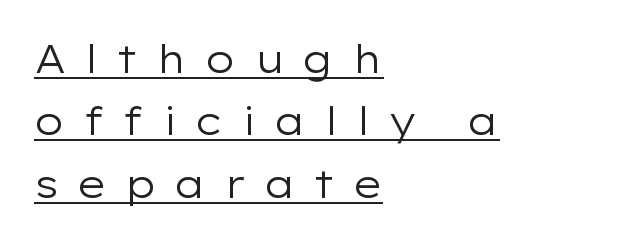
Q: Is the text bold? A: No.
Q: Is the text italic (slanted)? A: No, it is upright.
Q: Is the typeface a serif or a sans-serif typeface? A: Sans-serif.
Q: Is the text underlined? A: Yes.
Q: How is the paragraph aligned? A: Left-aligned.
Q: Is the spacing between letters normal or unusually wide? A: Unusually wide.
Q: Is the spacing between lines tight, normal or loose? A: Normal.
Q: Width (condensed, normal, or wide)? A: Wide.
Q: Stroke contrast? A: Low.
Q: x-height? A: Medium.
Q: Monospaced? A: No.
